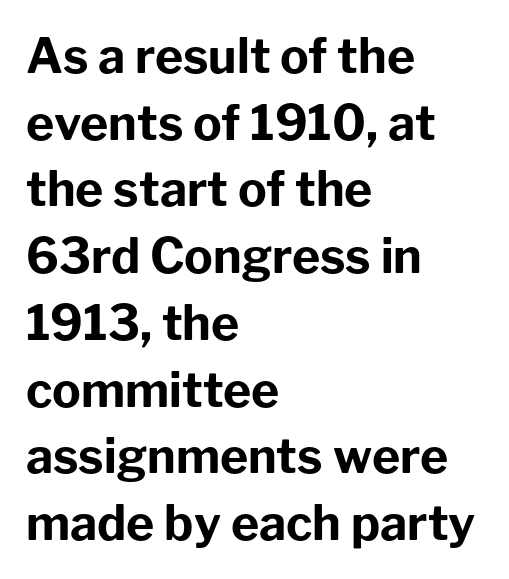
Q: Is the text bold? A: Yes.
Q: Is the text italic (slanted)? A: No, it is upright.
Q: Is the typeface a serif or a sans-serif typeface? A: Sans-serif.
Q: Is the text underlined? A: No.
Q: How is the paragraph aligned? A: Left-aligned.
Q: Is the spacing between letters normal or unusually wide? A: Normal.
Q: Is the spacing between lines tight, normal or loose? A: Normal.
Q: Width (condensed, normal, or wide)? A: Normal.
Q: Stroke contrast? A: Low.
Q: x-height? A: Medium.
Q: Monospaced? A: No.
